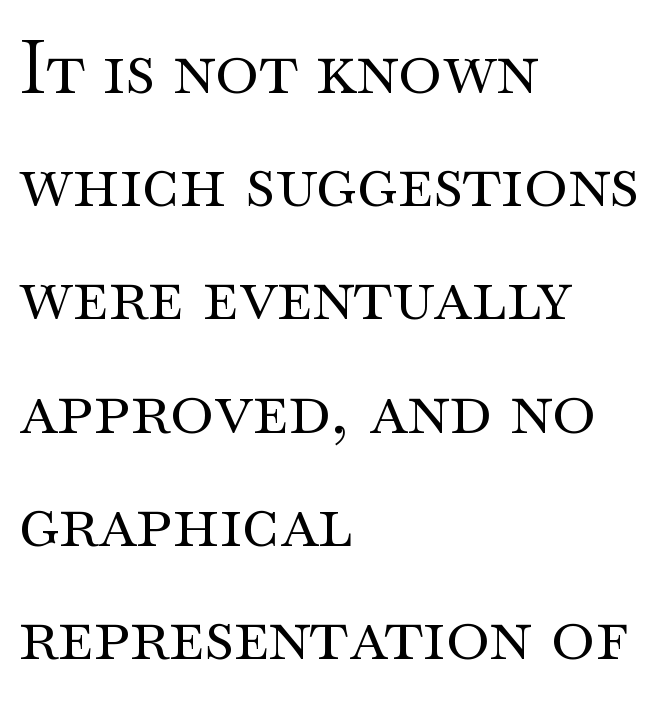
The image shows 74 px regular-weight, wide serif type, upright; set left-aligned, normal line spacing (1.53x), normal letter spacing, not underlined; medium stroke contrast and a small x-height.
